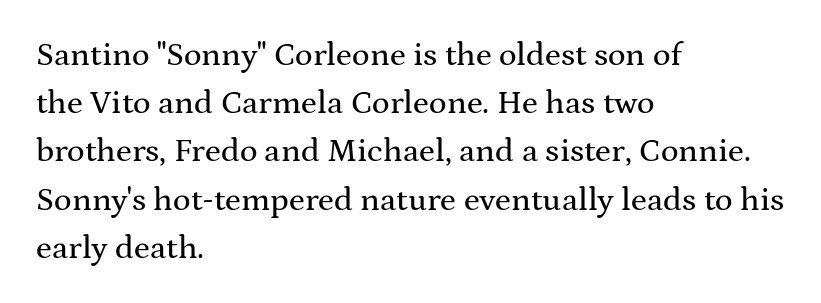
The image shows 33 px wide serif type, upright; set left-aligned, normal line spacing (1.46x), normal letter spacing, not underlined; medium stroke contrast and a medium x-height.
